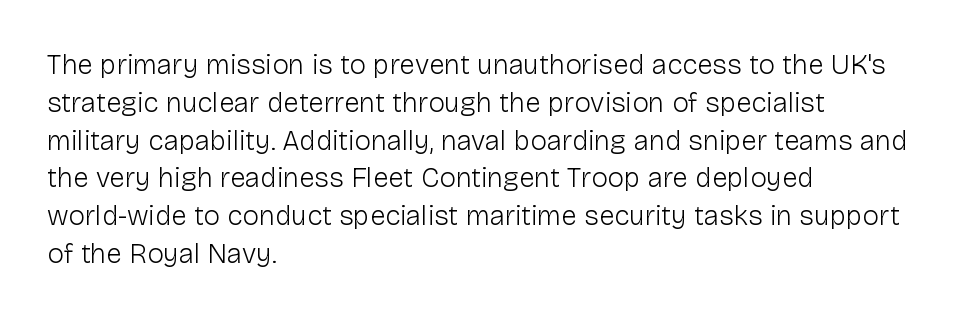
Q: Is the text bold? A: No.
Q: Is the text italic (slanted)? A: No, it is upright.
Q: Is the typeface a serif or a sans-serif typeface? A: Sans-serif.
Q: Is the text underlined? A: No.
Q: How is the paragraph aligned? A: Left-aligned.
Q: Is the spacing between letters normal or unusually wide? A: Normal.
Q: Is the spacing between lines tight, normal or loose? A: Normal.
Q: Width (condensed, normal, or wide)? A: Normal.
Q: Stroke contrast? A: Low.
Q: x-height? A: Medium.
Q: Monospaced? A: No.
